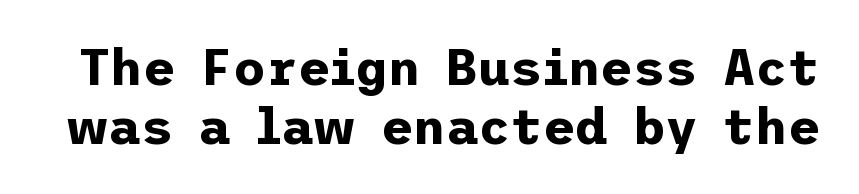
Q: Is the text bold? A: Yes.
Q: Is the text italic (slanted)? A: No, it is upright.
Q: Is the typeface a serif or a sans-serif typeface? A: Sans-serif.
Q: Is the text underlined? A: No.
Q: Is the spacing between letters normal or unusually wide? A: Normal.
Q: Width (condensed, normal, or wide)? A: Normal.
Q: Stroke contrast? A: Low.
Q: x-height? A: Medium.
